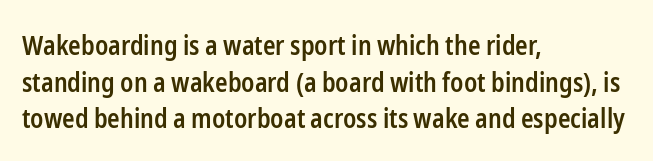
{"italic": "no", "bold": "semi", "underline": "no", "align": "left", "line_spacing": "normal", "line_spacing_ratio": 1.41, "letter_spacing": "normal", "letter_spacing_em": 0.0, "glyph_px": 26}
